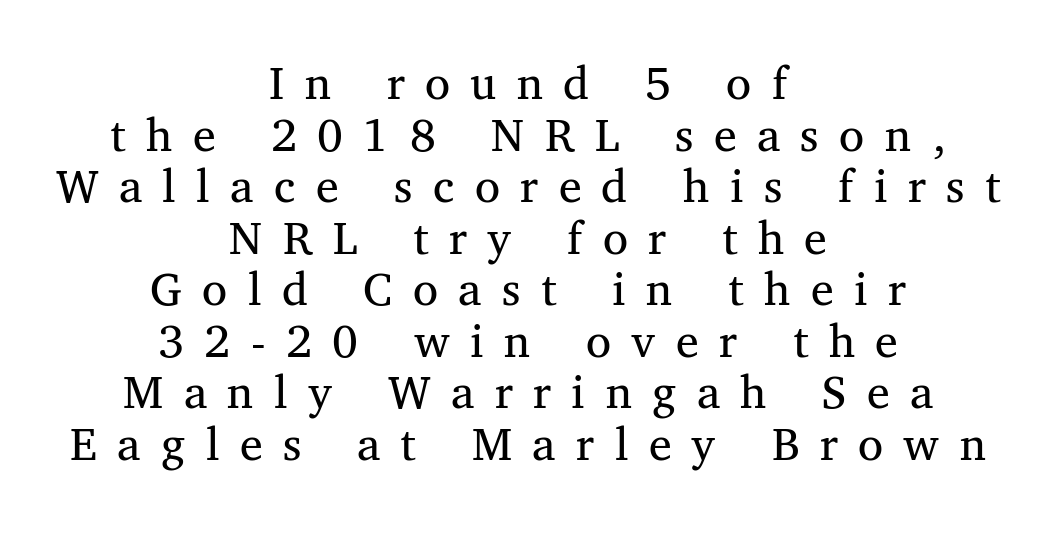
Serifs: yes, visible at the terminals of the letterforms. Weight: in the light-to-regular range. Unmarked baselines from the first word to the last. The rendering inserts visible extra space after every character. The letters stand upright; this is a roman face.
